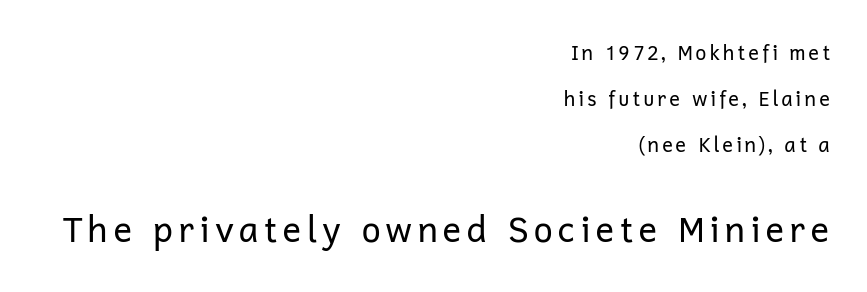
Q: Is the text bold? A: No.
Q: Is the text italic (slanted)? A: No, it is upright.
Q: Is the typeface a serif or a sans-serif typeface? A: Sans-serif.
Q: Is the text underlined? A: No.
Q: How is the paragraph aligned? A: Right-aligned.
Q: Is the spacing between lines tight, normal or loose? A: Loose.
Q: Which block of text is set in a larger size, the first (top) or the second (bottom)? A: The second (bottom) one.
Q: Width (condensed, normal, or wide)? A: Normal.
Q: Stroke contrast? A: Low.
Q: x-height? A: Medium.
Q: Monospaced? A: No.
